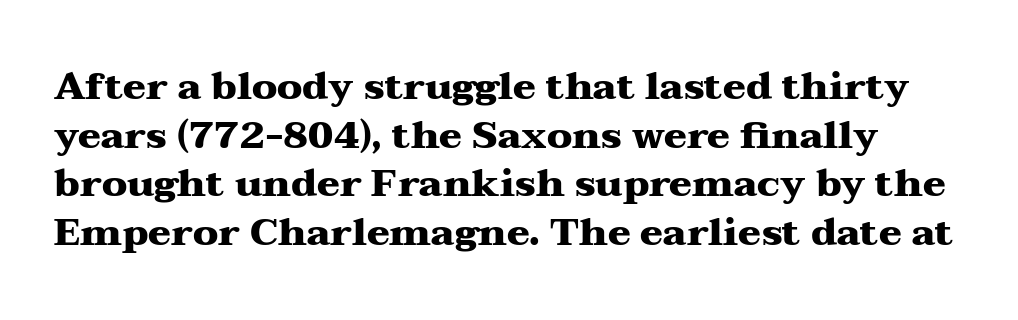
Note: serifs present on the glyphs. A roman cut, with each character standing at attention. Short note: letters normally spaced. Note the varied advance widths — an 'i' is clearly narrower than an 'm'.
